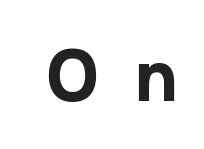
The image shows 75 px bold sans-serif type, upright; set unusually wide letter spacing (+0.48 em), not underlined; low stroke contrast and a medium x-height.
